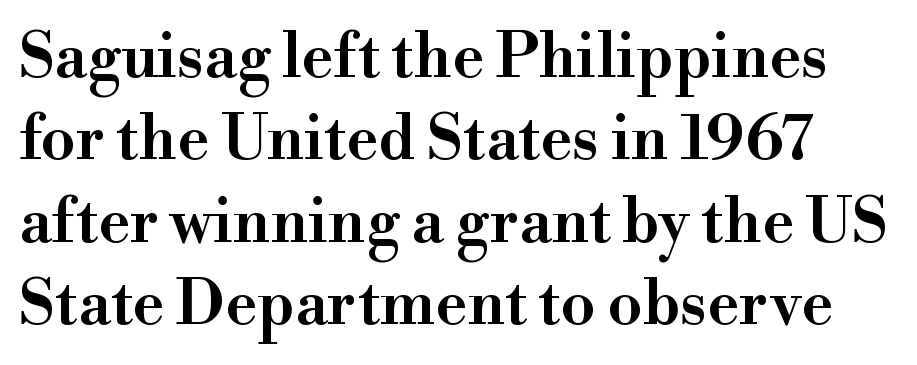
The image shows 62 px semibold serif type, upright; set normal line spacing (1.33x), normal letter spacing, not underlined; high stroke contrast and a small x-height.
